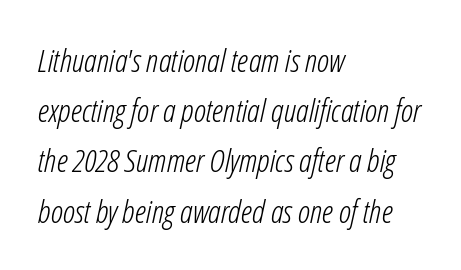
Varying glyph widths throughout — classic text-font behaviour. Would a proofreader flag this as italicized? Yes. Counters stay open thanks to moderate or lighter strokes. Underlining? Definitely not there. Regarding leading, the lines here are spaced in the standard way.
